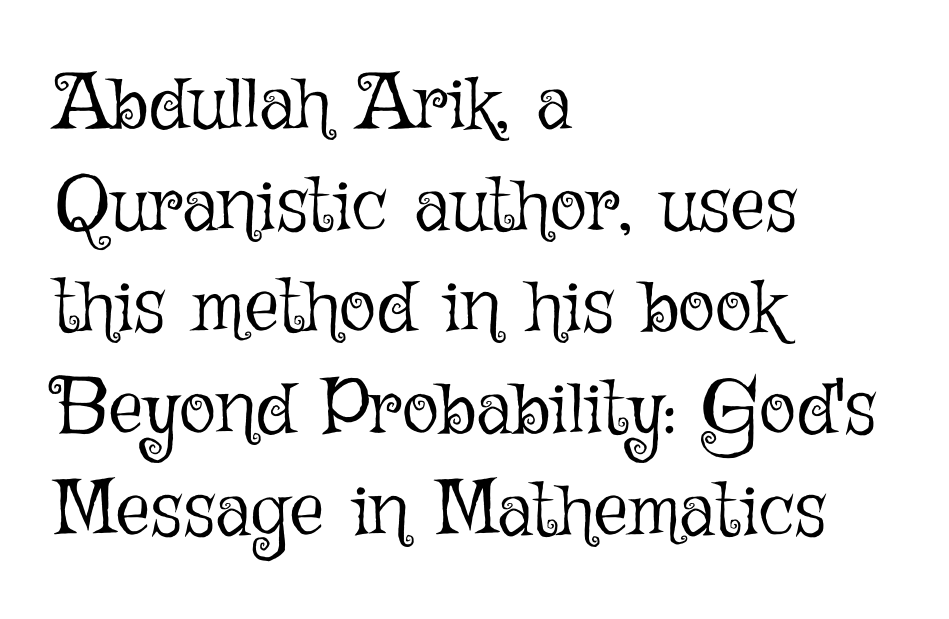
What's the leading like? Ordinary, nothing unusual. Any mark beneath the type? The region is blank. Do the letters lean? They stand straight. Heft: none added — not bold.
